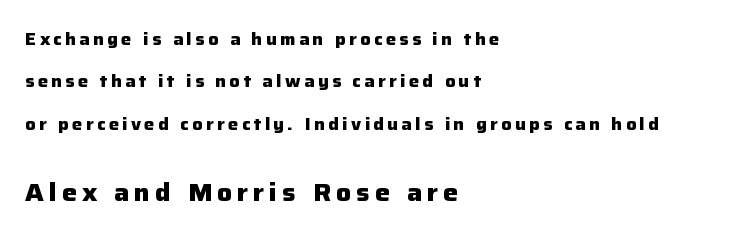
Q: Is the text bold? A: Yes.
Q: Is the text italic (slanted)? A: No, it is upright.
Q: Is the text underlined? A: No.
Q: How is the paragraph aligned? A: Left-aligned.
Q: Is the spacing between letters normal or unusually wide? A: Unusually wide.
Q: Is the spacing between lines tight, normal or loose? A: Loose.
Q: Which block of text is set in a larger size, the first (top) or the second (bottom)? A: The second (bottom) one.
